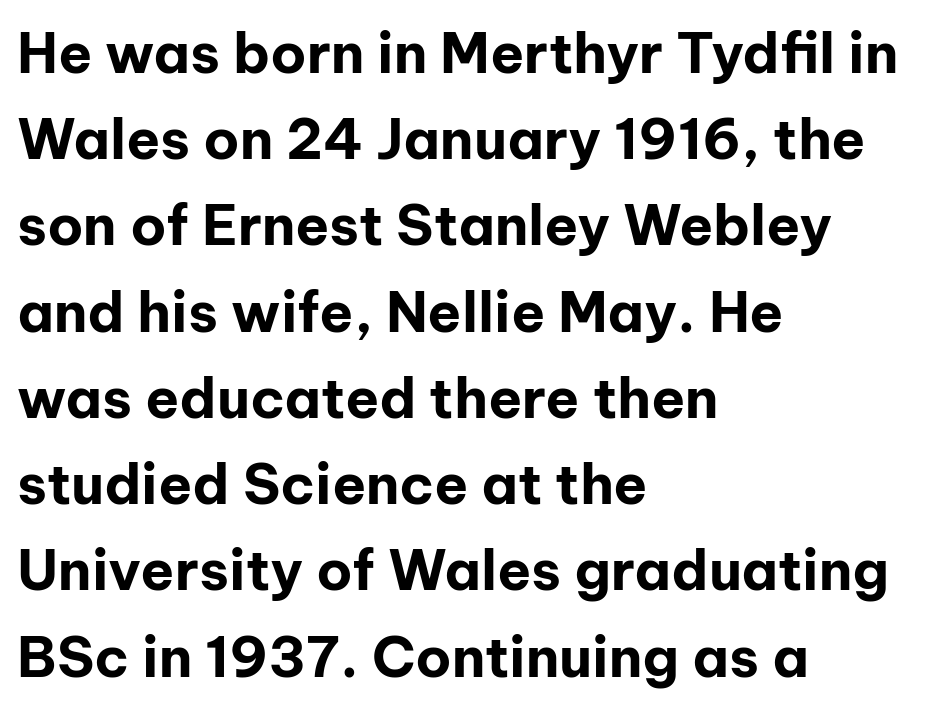
Q: Is the text bold? A: Yes.
Q: Is the text italic (slanted)? A: No, it is upright.
Q: Is the typeface a serif or a sans-serif typeface? A: Sans-serif.
Q: Is the text underlined? A: No.
Q: How is the paragraph aligned? A: Left-aligned.
Q: Is the spacing between letters normal or unusually wide? A: Normal.
Q: Is the spacing between lines tight, normal or loose? A: Normal.
Q: Width (condensed, normal, or wide)? A: Normal.
Q: Stroke contrast? A: Low.
Q: x-height? A: Medium.
Q: Monospaced? A: No.
